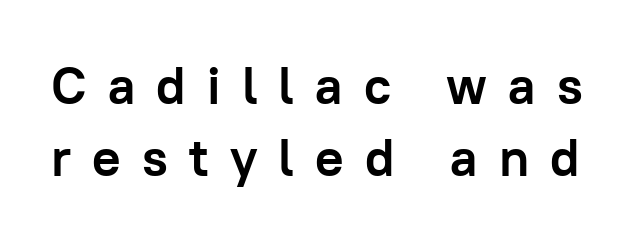
Q: Is the text bold? A: Yes.
Q: Is the text italic (slanted)? A: No, it is upright.
Q: Is the typeface a serif or a sans-serif typeface? A: Sans-serif.
Q: Is the text underlined? A: No.
Q: Is the spacing between letters normal or unusually wide? A: Unusually wide.
Q: Is the spacing between lines tight, normal or loose? A: Normal.
Q: Width (condensed, normal, or wide)? A: Normal.
Q: Stroke contrast? A: Low.
Q: x-height? A: Medium.
Q: Monospaced? A: No.
